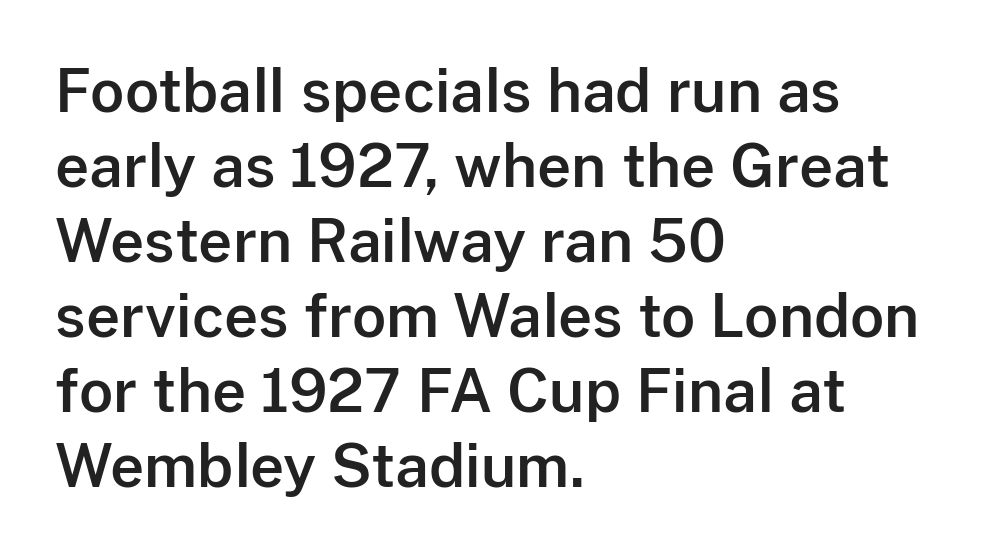
{"serif": "no", "italic": "no", "width": "normal", "stroke_contrast": "low", "x_height": "medium", "monospaced": "no", "underline": "no", "align": "left", "line_spacing": "normal", "line_spacing_ratio": 1.27, "letter_spacing": "normal", "letter_spacing_em": 0.0, "glyph_px": 59}
